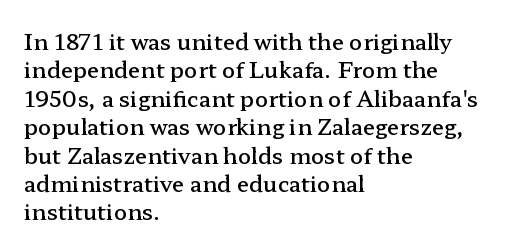
The image shows 22 px text type, upright; set left-aligned, normal line spacing (1.29x), normal letter spacing, not underlined.
